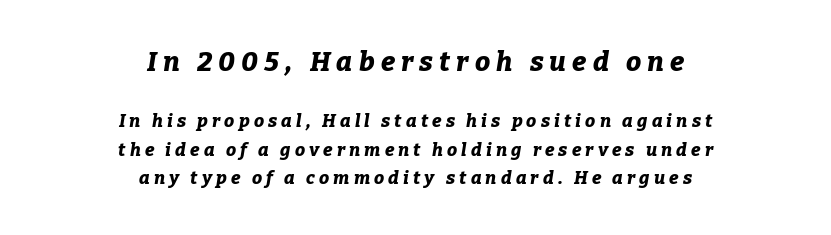
Q: Is the text bold? A: Yes.
Q: Is the text italic (slanted)? A: Yes, it leans right by about 9 degrees.
Q: Is the text underlined? A: No.
Q: How is the paragraph aligned? A: Centered.
Q: Is the spacing between letters normal or unusually wide? A: Unusually wide.
Q: Is the spacing between lines tight, normal or loose? A: Normal.
Q: Which block of text is set in a larger size, the first (top) or the second (bottom)? A: The first (top) one.
